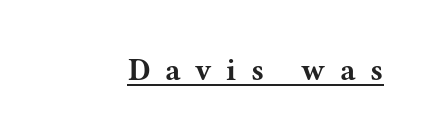
Q: Is the text bold? A: Yes.
Q: Is the text italic (slanted)? A: No, it is upright.
Q: Is the typeface a serif or a sans-serif typeface? A: Serif.
Q: Is the text underlined? A: Yes.
Q: Is the spacing between letters normal or unusually wide? A: Unusually wide.
Q: Width (condensed, normal, or wide)? A: Wide.
Q: Stroke contrast? A: Medium.
Q: x-height? A: Medium.
Q: Monospaced? A: No.
